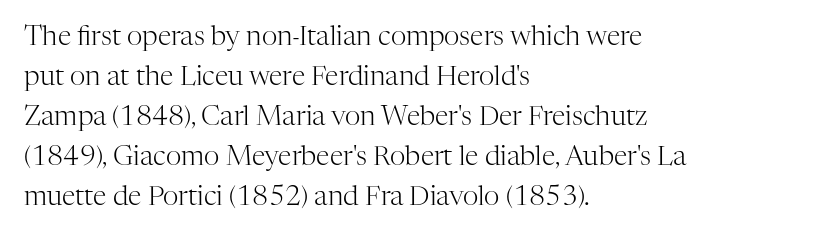
The image shows 27 px text type, upright; set left-aligned, normal line spacing (1.48x), normal letter spacing, not underlined.
